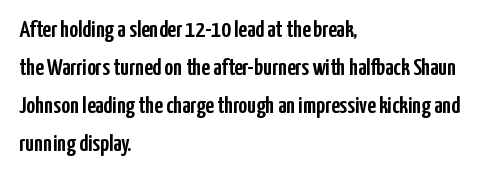
Q: Is the text italic (slanted)? A: No, it is upright.
Q: Is the text underlined? A: No.
Q: How is the paragraph aligned? A: Left-aligned.
Q: Is the spacing between letters normal or unusually wide? A: Normal.
Q: Is the spacing between lines tight, normal or loose? A: Normal.
